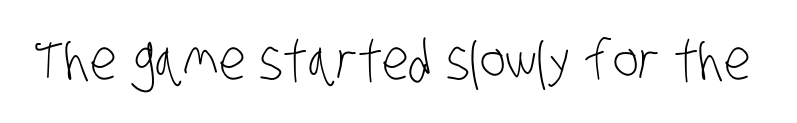
{"serif": "no", "bold": "no", "weight": "light", "width": "condensed", "stroke_contrast": "low", "x_height": "large", "monospaced": "no", "underline": "no", "letter_spacing": "normal", "letter_spacing_em": 0.0, "glyph_px": 55}
